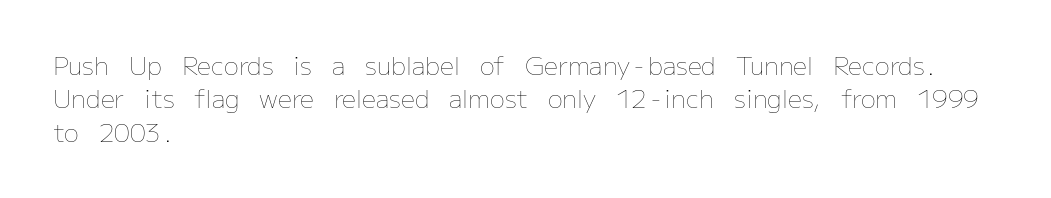
{"italic": "no", "bold": "no", "underline": "no", "align": "left", "line_spacing": "normal", "line_spacing_ratio": 1.34, "letter_spacing": "normal", "letter_spacing_em": 0.0, "glyph_px": 25}
